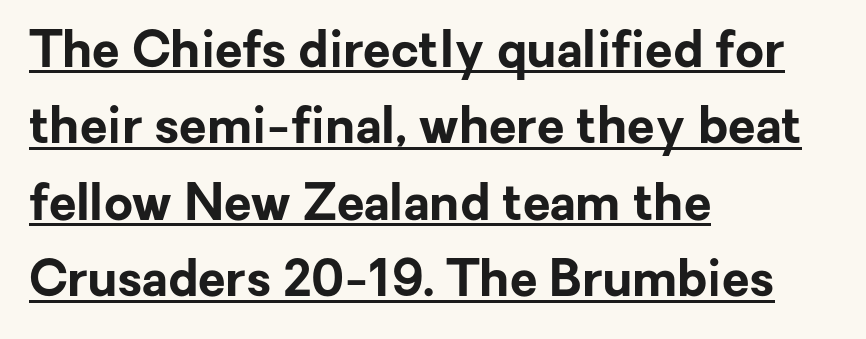
Leading matches the norm, producing a regular column. Check the space under the baseline: a stroke is drawn there. The axis of the letterforms is exactly vertical. The characters look thick and weighty, a clear bold.
